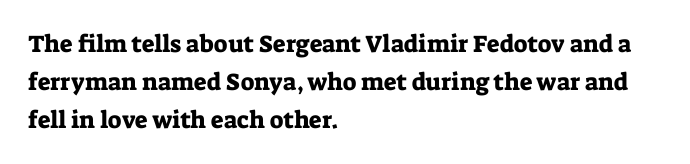
The image shows 24 px text type, upright; set left-aligned, normal line spacing (1.58x), normal letter spacing, not underlined.
